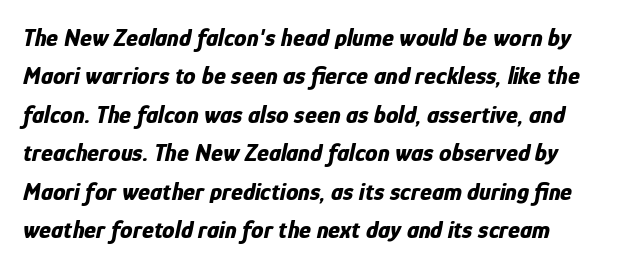
Rule under the text: the space is simply empty. Rows of type keep a routine distance in the vertical direction. Weight: bold. You can tell it's italic because the verticals aren't actually vertical. Nobody touched the tracking dial on this one. These lines stack with their left ends in a neat column.
